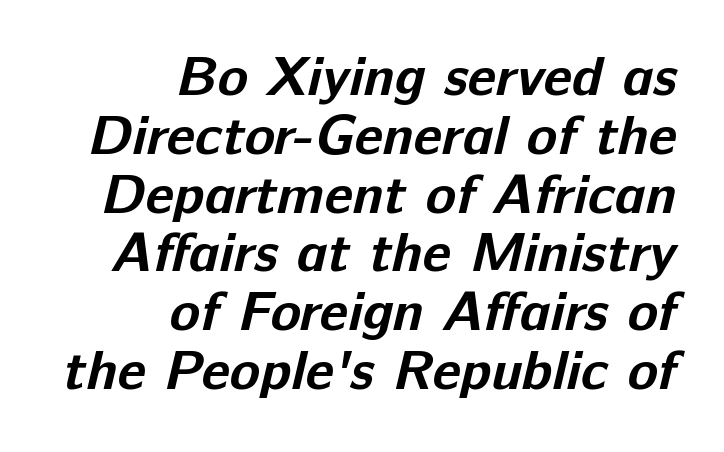
Q: Is the text bold? A: Yes.
Q: Is the typeface a serif or a sans-serif typeface? A: Sans-serif.
Q: Is the text underlined? A: No.
Q: How is the paragraph aligned? A: Right-aligned.
Q: Is the spacing between letters normal or unusually wide? A: Normal.
Q: Is the spacing between lines tight, normal or loose? A: Tight.
Q: Width (condensed, normal, or wide)? A: Normal.
Q: Stroke contrast? A: Low.
Q: x-height? A: Medium.
Q: Monospaced? A: No.
